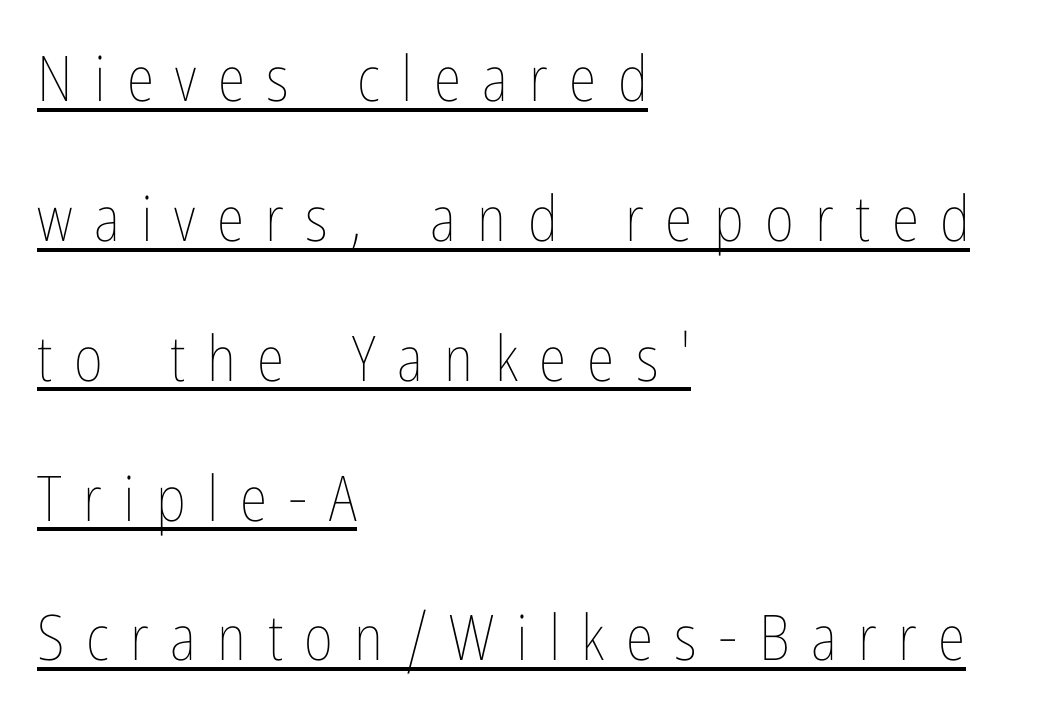
Compared with a centered layout, this one pins lines to the left instead. Each new line begins a long way beneath the previous one. Descenders here cross a horizontal rule under the line. No heavy texture on the line: the type isn't bold.
